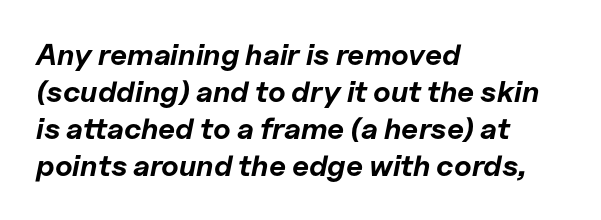
The letters advance in unequal steps, a hallmark of proportional type. Heft: maximum for text — a bold. The font's italic variant was chosen for this text. Look at the tracking — it's just the regular setting, nothing added.
